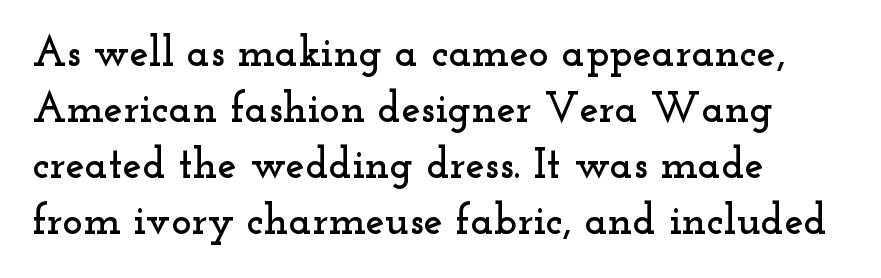
{"serif": "yes", "italic": "no", "width": "wide", "stroke_contrast": "low", "x_height": "small", "monospaced": "no", "underline": "no", "align": "left", "line_spacing": "normal", "line_spacing_ratio": 1.3, "letter_spacing": "normal", "letter_spacing_em": 0.0, "glyph_px": 43}
